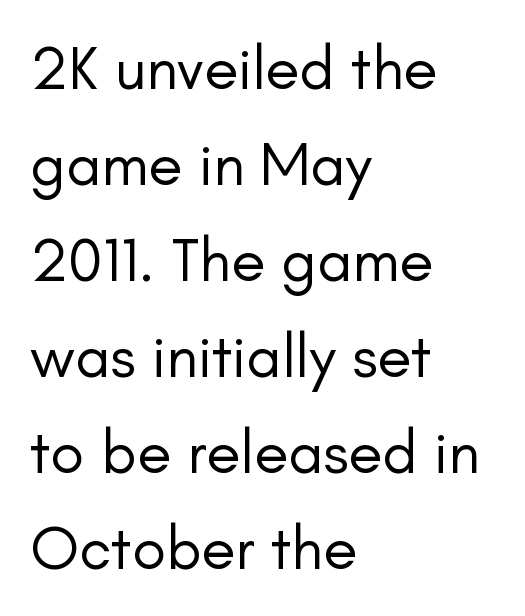
The passage shown is typed in a proportional face where columns would drift. Characters follow at the spacing the type designer built in. The paragraph shown leans on its left margin. Words float on clear page, feet unadorned.
